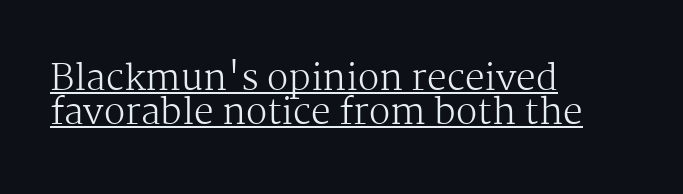
Q: Is the text bold? A: No.
Q: Is the text italic (slanted)? A: No, it is upright.
Q: Is the typeface a serif or a sans-serif typeface? A: Serif.
Q: Is the text underlined? A: Yes.
Q: How is the paragraph aligned? A: Left-aligned.
Q: Is the spacing between letters normal or unusually wide? A: Normal.
Q: Is the spacing between lines tight, normal or loose? A: Tight.
Q: Width (condensed, normal, or wide)? A: Normal.
Q: Stroke contrast? A: Medium.
Q: x-height? A: Medium.
Q: Monospaced? A: No.
